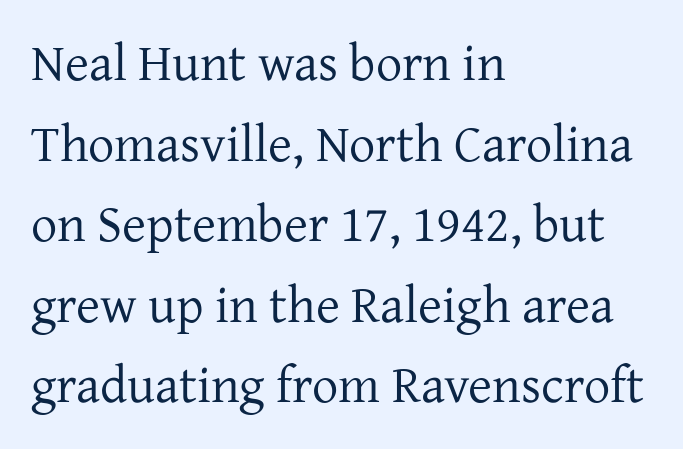
The image shows 52 px regular-weight serif type, upright; set left-aligned, normal line spacing (1.55x), normal letter spacing, not underlined; low stroke contrast and a medium x-height.
